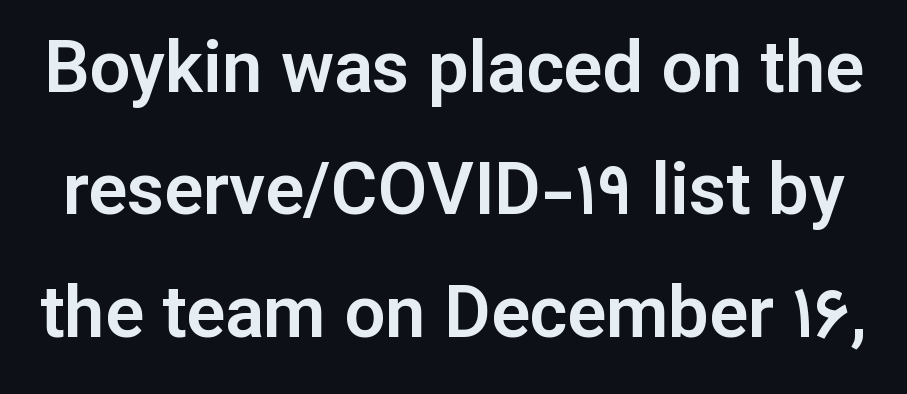
{"serif": "no", "italic": "no", "width": "normal", "stroke_contrast": "low", "x_height": "medium", "monospaced": "no", "underline": "no", "line_spacing": "normal", "line_spacing_ratio": 1.7, "letter_spacing": "normal", "letter_spacing_em": 0.0, "glyph_px": 72}
